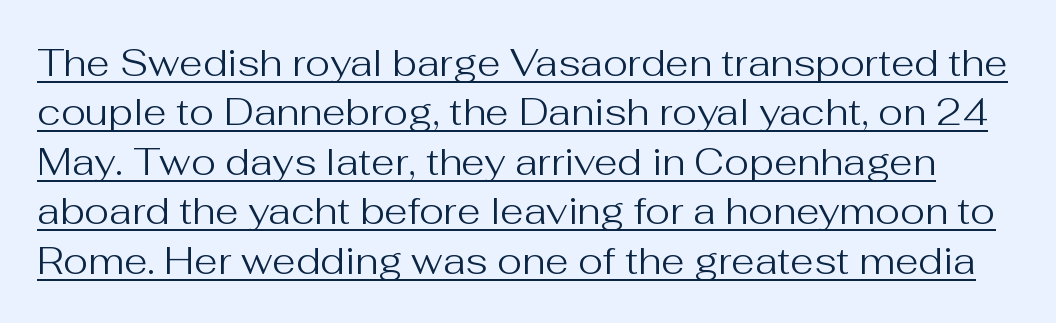
The image shows 38 px regular-weight sans-serif type, upright; set normal line spacing (1.3x), normal letter spacing, underlined; medium stroke contrast and a medium x-height.
